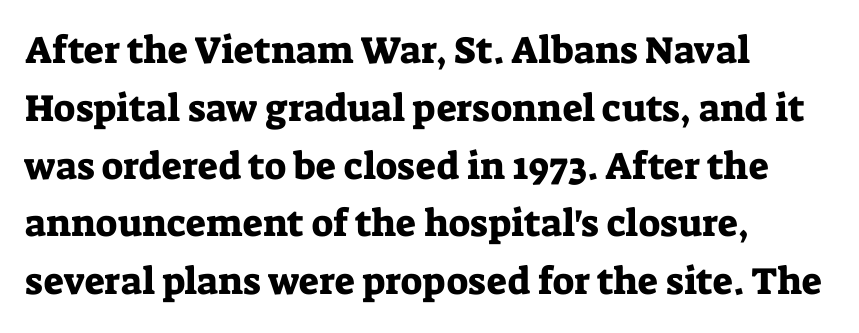
The letters stand straight up with perfectly vertical stems. Yep, those are serifs on the letters. The lines in this sample share a left origin and differ only in where they stop. Reading down the column, the eye jumps a familiar distance to each next line. Any mark beneath the type? The region is blank.
